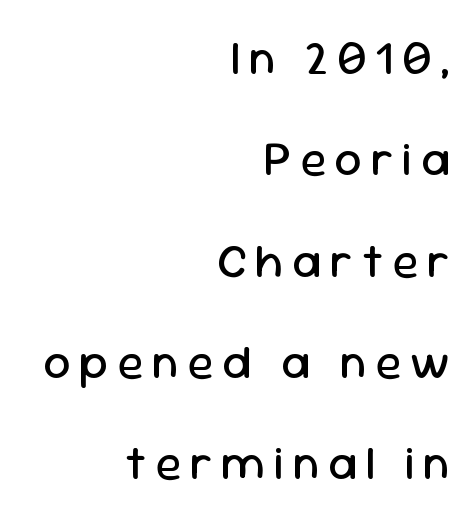
Proportional: the letters do not fall into vertical columns. In terms of leading, this rendering errs on the spacious side. Serif or sans? Sans — the stroke terminals are bare. Weight: regular or lighter. Rendered with straight, roman letterforms.
